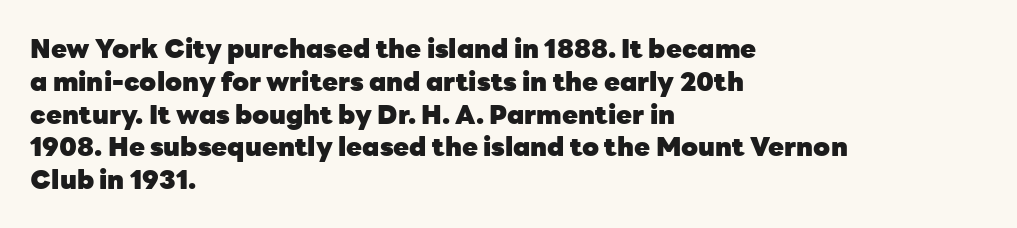
Reading down the column, the eye jumps a familiar distance to each next line. The passage shown is not underscored anywhere. Its strokes are broad and dark, the hallmark of bold type. Quick note: not italic, upright. Observe the ordinary spacing: letters are neighbours, not strangers. Line beginnings align vertically; line endings do not.
